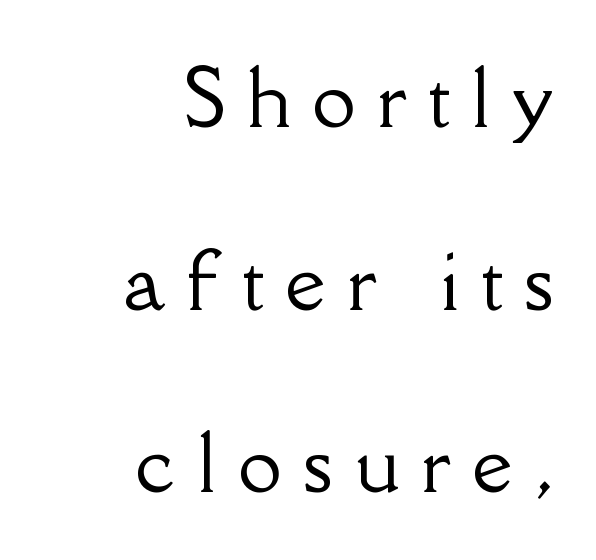
Q: Is the text italic (slanted)? A: No, it is upright.
Q: Is the typeface a serif or a sans-serif typeface? A: Serif.
Q: Is the text underlined? A: No.
Q: How is the paragraph aligned? A: Right-aligned.
Q: Is the spacing between letters normal or unusually wide? A: Unusually wide.
Q: Is the spacing between lines tight, normal or loose? A: Loose.
Q: Width (condensed, normal, or wide)? A: Normal.
Q: Stroke contrast? A: Low.
Q: x-height? A: Small.
Q: Monospaced? A: No.
